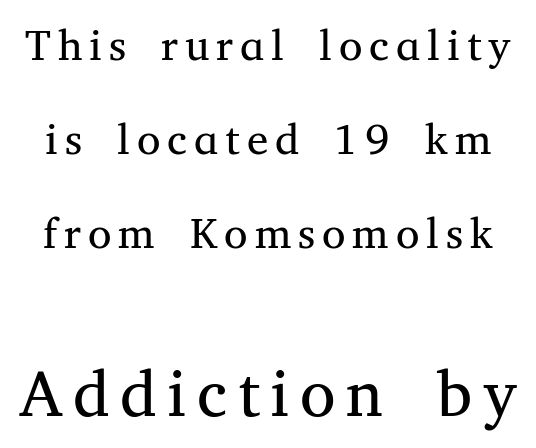
{"serif": "yes", "italic": "no", "bold": "no", "weight": "regular", "width": "normal", "stroke_contrast": "medium", "x_height": "medium", "monospaced": "no", "underline": "no", "line_spacing": "loose", "line_spacing_ratio": 2.19, "larger_block": "second", "size_ratio": 1.51, "glyph_px": 65}
